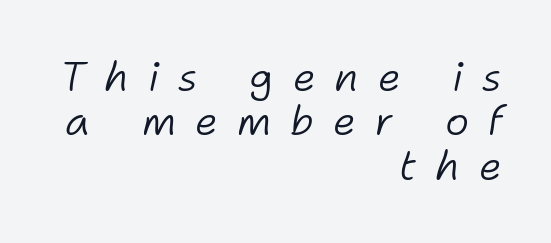
The image shows 41 px light type, italic (leaning right); set right-aligned, tight line spacing (1.08x), unusually wide letter spacing (+0.46 em), not underlined; low stroke contrast and a medium x-height.
